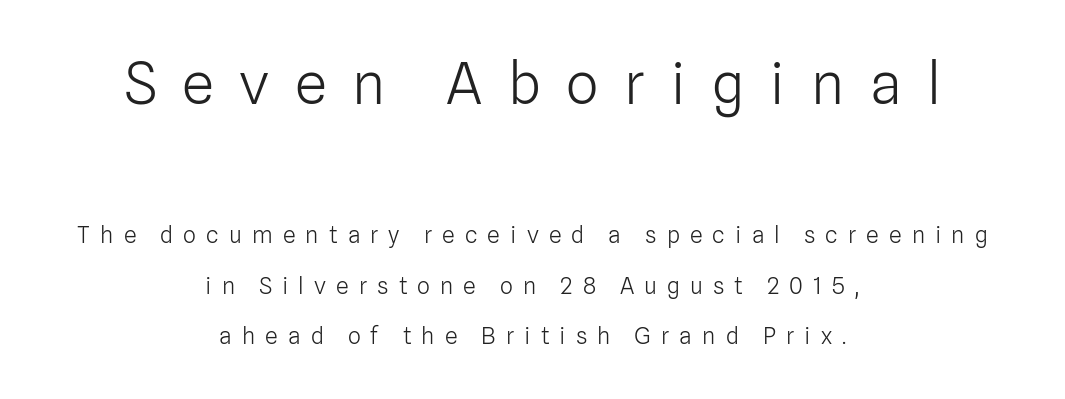
The image shows 58 px light sans-serif type, upright; set centered, loose line spacing (2.19x), unusually wide letter spacing (+0.44 em), not underlined; the first (top) block is 2.52x larger; low stroke contrast and a medium x-height.
